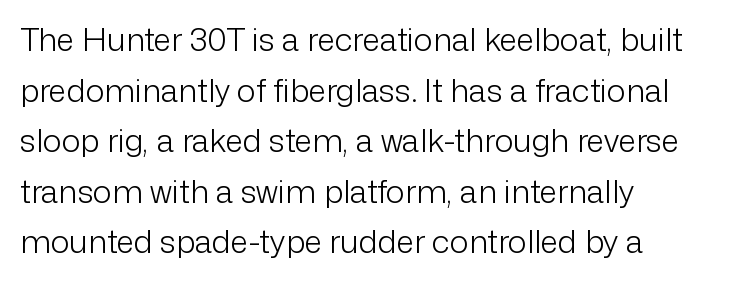
The image shows 32 px light sans-serif type, upright; set left-aligned, normal line spacing (1.58x), normal letter spacing, not underlined; low stroke contrast and a medium x-height.
